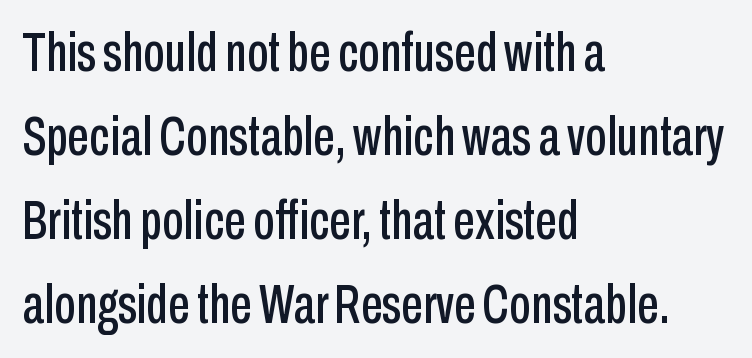
The image shows 55 px condensed sans-serif type, upright; set left-aligned, normal line spacing (1.53x), normal letter spacing, not underlined; low stroke contrast and a medium x-height.
